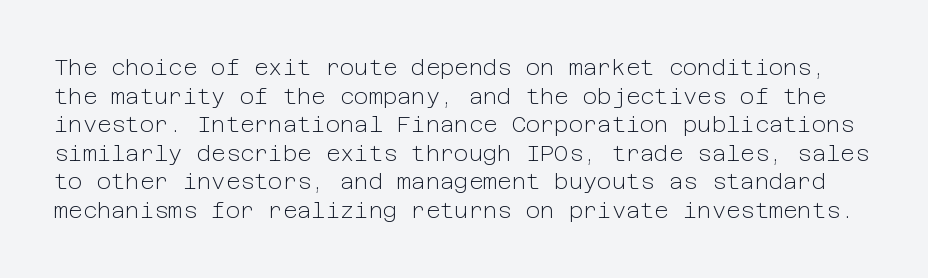
This rendering leaves character spacing at its baseline value. The axis of the letterforms is exactly vertical. Each stroke keeps to a modest, everyday thickness or less. Regular leading. Only glyphs here, with clear space below each row.
